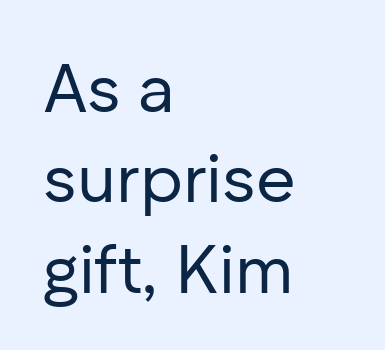
{"serif": "no", "italic": "no", "bold": "no", "weight": "regular", "width": "normal", "stroke_contrast": "low", "x_height": "medium", "monospaced": "no", "underline": "no", "align": "left", "line_spacing": "normal", "line_spacing_ratio": 1.33, "letter_spacing": "normal", "letter_spacing_em": 0.0, "glyph_px": 68}
